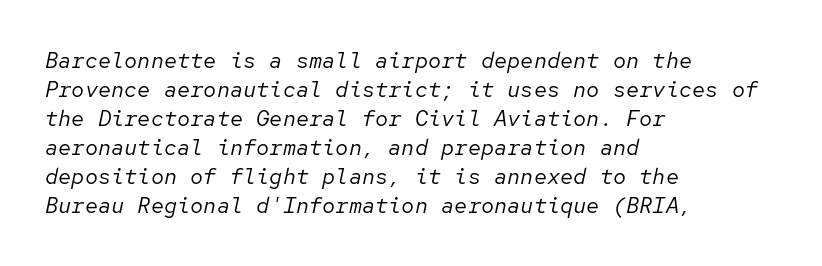
Q: Is the text bold? A: No.
Q: Is the text italic (slanted)? A: Yes, it leans right by about 12 degrees.
Q: Is the text underlined? A: No.
Q: How is the paragraph aligned? A: Left-aligned.
Q: Is the spacing between letters normal or unusually wide? A: Normal.
Q: Is the spacing between lines tight, normal or loose? A: Normal.
